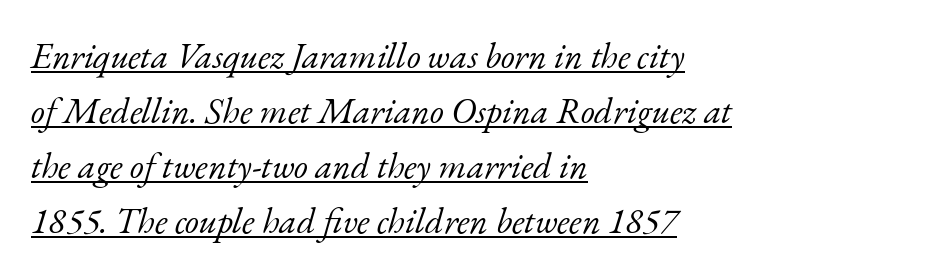
You could not count columns in this text — the font is proportionally spaced. Unbolded letterforms with no extra heft. If you measured baseline to baseline, you'd find a middling distance. A typesetter would call this zero additional tracking.
